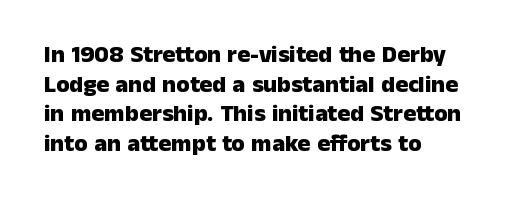
Nobody drew a line under any word here. The lettering stays uniformly vertical, giving the passage a roman look. Each word holds together tightly as a unit, with standard inter-letter gaps. A student would call this left alignment; a typographer would say flush left, rag right. Typographic density is high because the face is bold.
